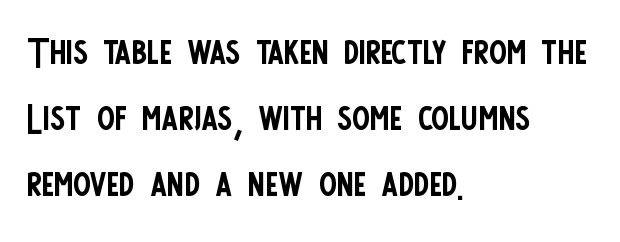
Q: Is the text bold? A: No.
Q: Is the text italic (slanted)? A: No, it is upright.
Q: Is the typeface a serif or a sans-serif typeface? A: Sans-serif.
Q: Is the text underlined? A: No.
Q: How is the paragraph aligned? A: Left-aligned.
Q: Is the spacing between letters normal or unusually wide? A: Normal.
Q: Is the spacing between lines tight, normal or loose? A: Normal.
Q: Width (condensed, normal, or wide)? A: Condensed.
Q: Stroke contrast? A: Low.
Q: x-height? A: Large.
Q: Monospaced? A: No.
